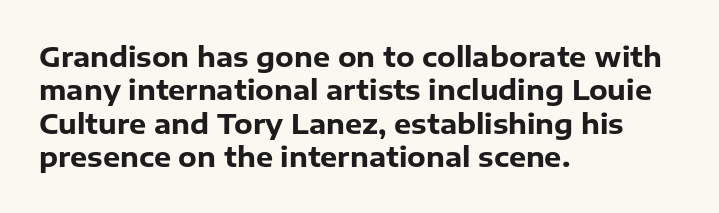
The image shows 27 px bold type, upright; set left-aligned, line spacing 1.24x, normal letter spacing, not underlined.
